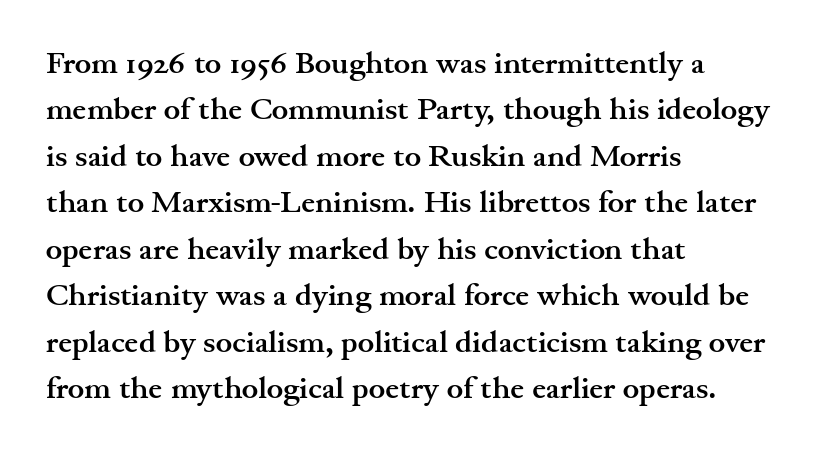
Q: Is the text bold? A: Yes.
Q: Is the text italic (slanted)? A: No, it is upright.
Q: Is the typeface a serif or a sans-serif typeface? A: Serif.
Q: Is the text underlined? A: No.
Q: How is the paragraph aligned? A: Left-aligned.
Q: Is the spacing between letters normal or unusually wide? A: Normal.
Q: Is the spacing between lines tight, normal or loose? A: Normal.
Q: Width (condensed, normal, or wide)? A: Wide.
Q: Stroke contrast? A: Medium.
Q: x-height? A: Small.
Q: Monospaced? A: No.
